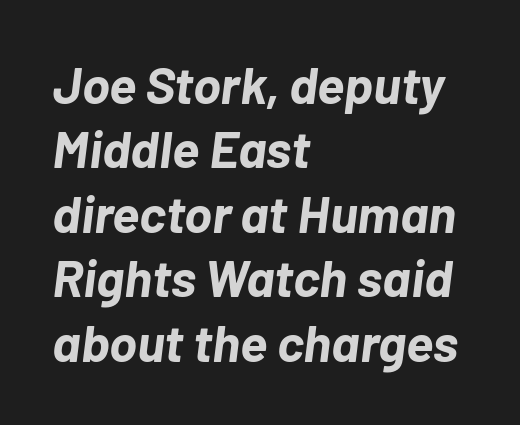
Compared with a centered layout, this one pins lines to the left instead. When letters slant like this, we call the style italic. The passage shown has conventional tracking throughout. Glance below the letters and you will spot only blank space. Varying glyph widths throughout — classic text-font behaviour. These lines carry a lot of weight — the face is fully bold.
